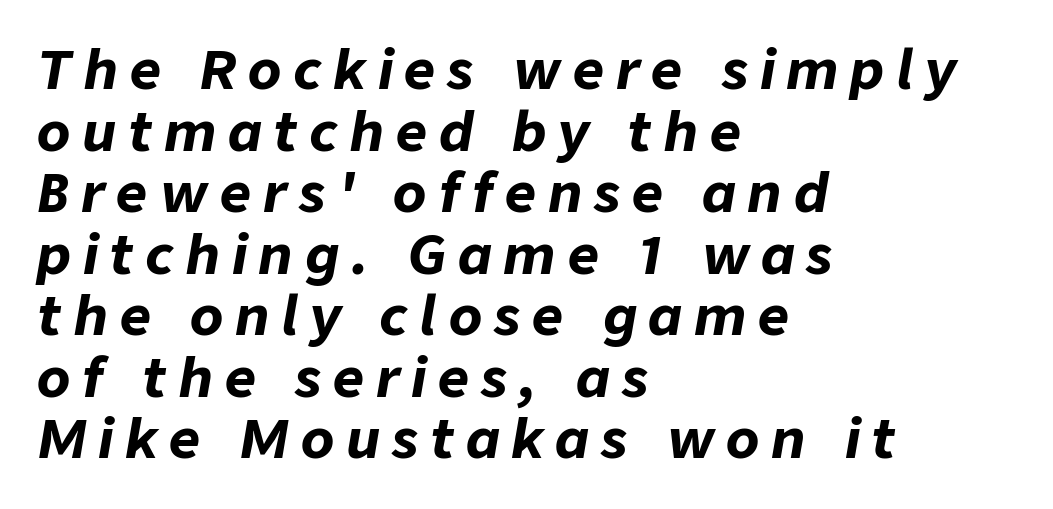
The image shows 54 px bold type, italic (leaning right); set left-aligned, tight line spacing (1.14x), unusually wide letter spacing (+0.22 em), not underlined; low stroke contrast and a medium x-height.
